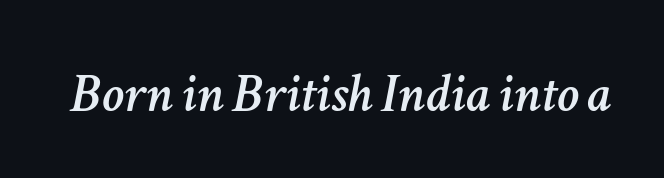
The image shows 56 px text type, italic (leaning right); set normal letter spacing, not underlined; low stroke contrast and a medium x-height.
